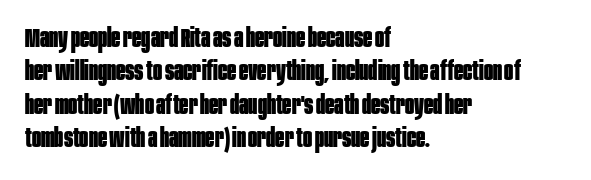
There is no visible air inserted between adjacent glyphs. Compared with a centered layout, this one pins lines to the left instead. The strokes are fattened all the way to bold. A typesetter would mark this as roman, not italic. The words here are not underlined.
